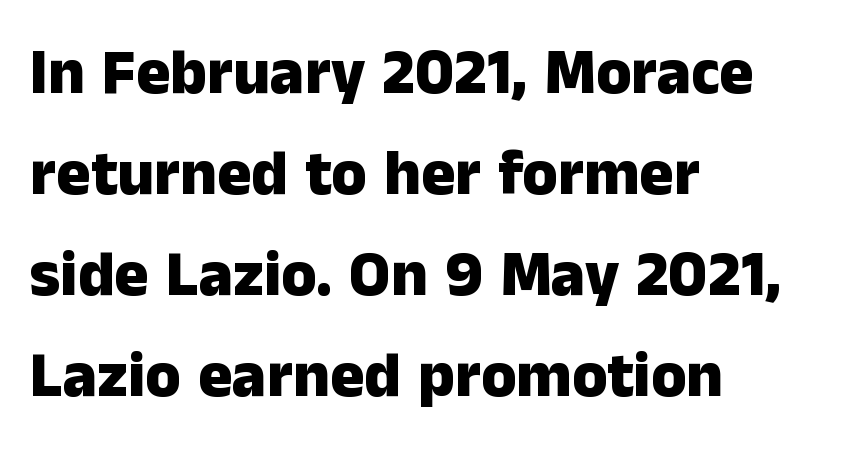
Q: Is the text bold? A: Yes.
Q: Is the text italic (slanted)? A: No, it is upright.
Q: Is the typeface a serif or a sans-serif typeface? A: Sans-serif.
Q: Is the text underlined? A: No.
Q: How is the paragraph aligned? A: Left-aligned.
Q: Is the spacing between letters normal or unusually wide? A: Normal.
Q: Is the spacing between lines tight, normal or loose? A: Normal.
Q: Width (condensed, normal, or wide)? A: Normal.
Q: Stroke contrast? A: Low.
Q: x-height? A: Medium.
Q: Monospaced? A: No.
